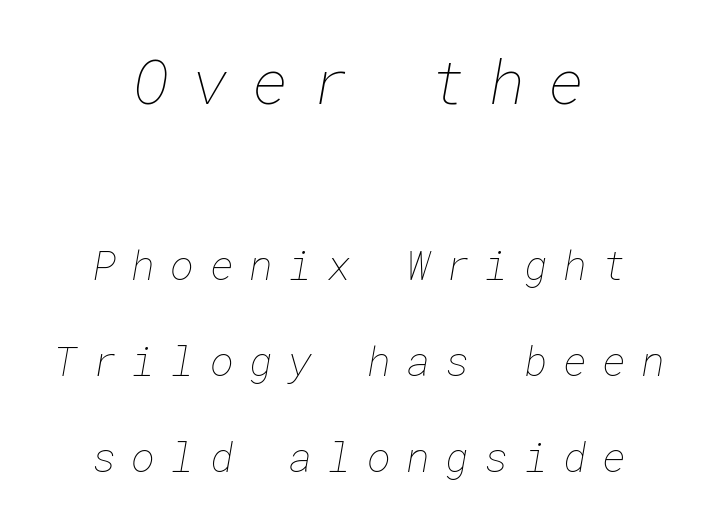
The letters in the upper block stand taller than those in the block below. Here the glyphs are tracked loosely, breaking word shapes into spaced letters. The rag falls on both sides of this text block equally. Only glyphs here, with clear space below each row. Line spacing here is loose.
